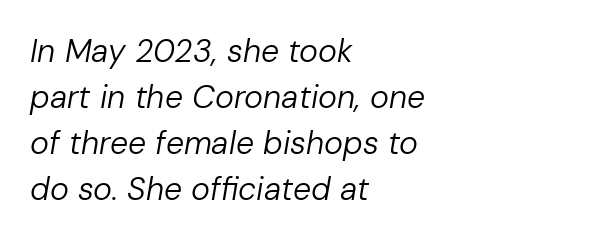
Q: Is the text bold? A: No.
Q: Is the text italic (slanted)? A: Yes, it leans right by about 10 degrees.
Q: Is the text underlined? A: No.
Q: How is the paragraph aligned? A: Left-aligned.
Q: Is the spacing between letters normal or unusually wide? A: Normal.
Q: Is the spacing between lines tight, normal or loose? A: Normal.
Q: Width (condensed, normal, or wide)? A: Normal.
Q: Stroke contrast? A: Low.
Q: x-height? A: Medium.
Q: Monospaced? A: No.
